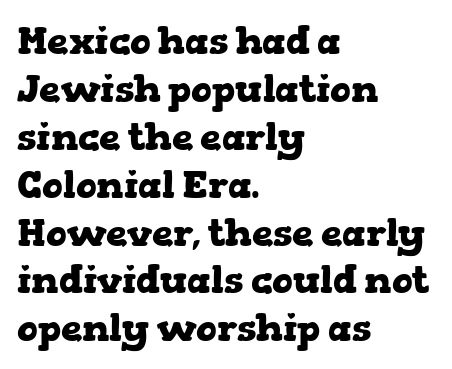
{"serif": "yes", "italic": "no", "bold": "yes", "weight": "heavy", "width": "wide", "stroke_contrast": "low", "x_height": "medium", "monospaced": "no", "underline": "no", "align": "left", "line_spacing": "normal", "line_spacing_ratio": 1.26, "letter_spacing": "normal", "letter_spacing_em": 0.0, "glyph_px": 38}
